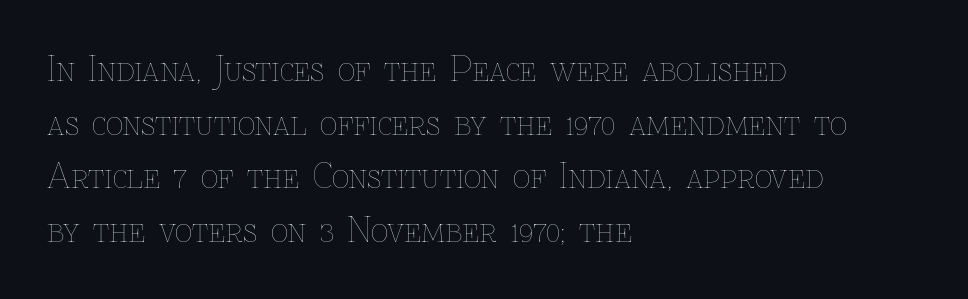
The image shows 34 px thin type, upright; set left-aligned, normal line spacing (1.58x), normal letter spacing, not underlined; low stroke contrast and a medium x-height.
